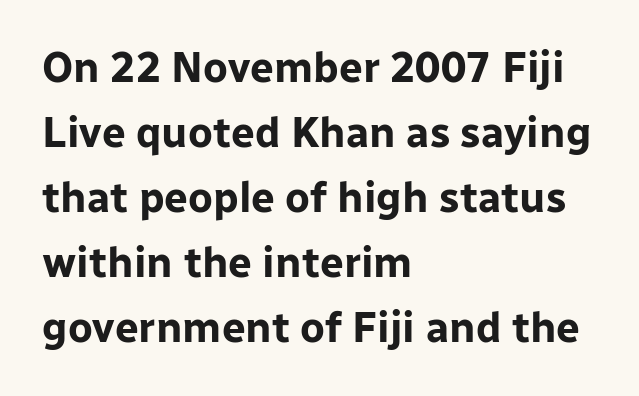
The face used here is proportionally spaced, like ordinary book or web type. In terms of weight, the rendering is a true, heavy bold. This is roman type, the default non-slanted kind. If you measured baseline to baseline, you'd find a middling distance.
